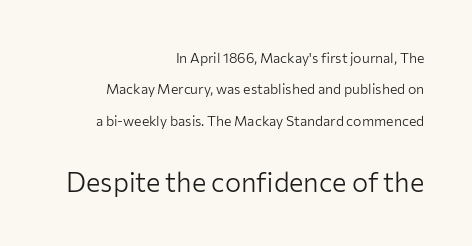
Standard letterfit; no display-style spreading of the glyphs. If you drew a ruler down the right edge, every line would touch it. Does the leading feel generous? Absolutely, it's lavish. This reads as an unemphasized weight, regular at the heaviest.
